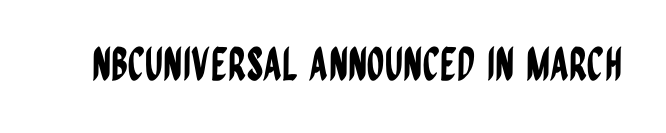
The image shows 45 px condensed sans-serif type, upright; set normal letter spacing, not underlined; low stroke contrast and a large x-height.
